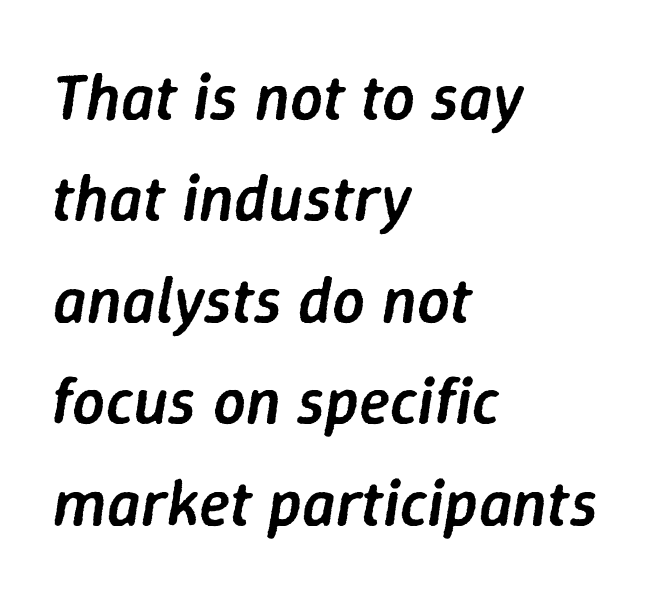
Short note: letters normally spaced. Emphasis-style slanted type is in use. Nobody drew a line under any word here. Visually the block forms a straight wall on the left and a jagged coastline on the right. Baseline-to-baseline distance is the conventional proportion of letter height.
